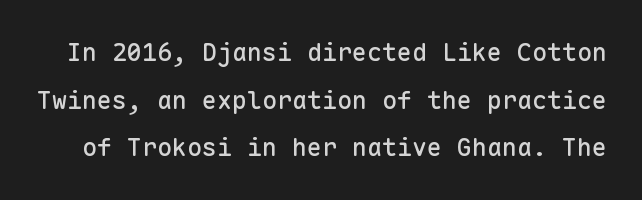
{"italic": "no", "underline": "no", "line_spacing": "loose", "line_spacing_ratio": 1.91, "letter_spacing": "normal", "letter_spacing_em": 0.0, "glyph_px": 25}
